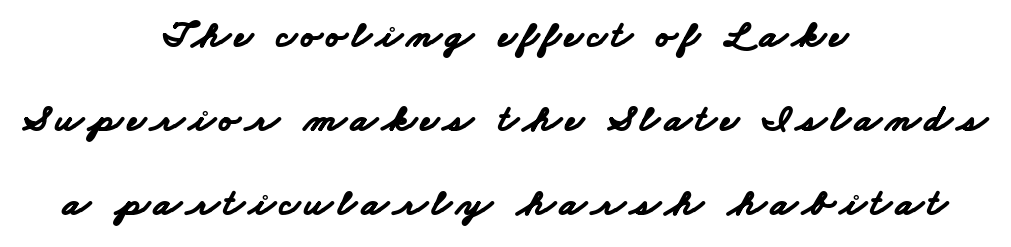
Q: Is the text bold? A: Yes.
Q: Is the typeface a serif or a sans-serif typeface? A: Sans-serif.
Q: Is the text underlined? A: No.
Q: How is the paragraph aligned? A: Centered.
Q: Is the spacing between lines tight, normal or loose? A: Loose.
Q: Width (condensed, normal, or wide)? A: Wide.
Q: Stroke contrast? A: Low.
Q: x-height? A: Small.
Q: Monospaced? A: No.
